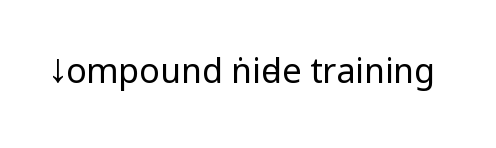
{"serif": "no", "italic": "no", "bold": "no", "weight": "regular", "width": "condensed", "stroke_contrast": "low", "x_height": "large", "monospaced": "no", "underline": "no", "letter_spacing": "normal", "letter_spacing_em": 0.0, "glyph_px": 34}
